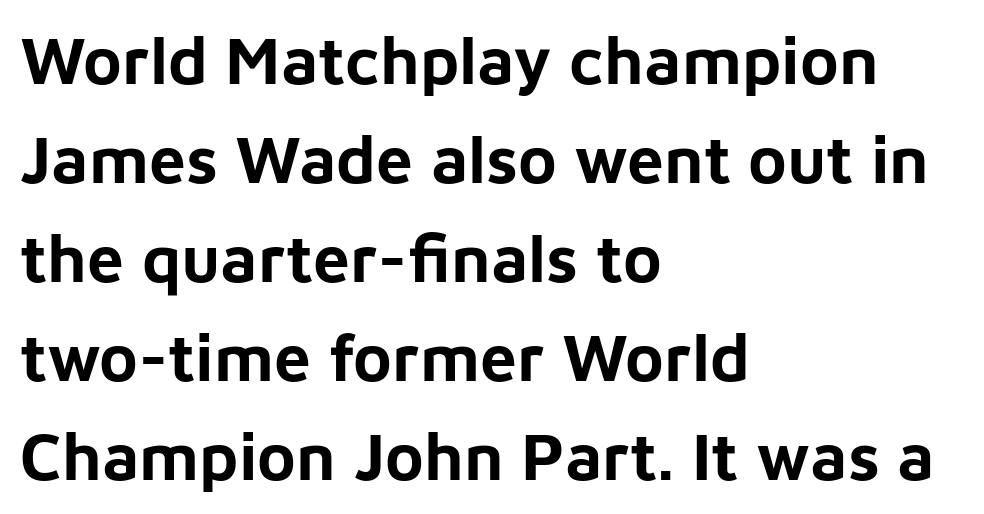
Q: Is the text bold? A: Yes.
Q: Is the text italic (slanted)? A: No, it is upright.
Q: Is the typeface a serif or a sans-serif typeface? A: Sans-serif.
Q: Is the text underlined? A: No.
Q: How is the paragraph aligned? A: Left-aligned.
Q: Is the spacing between letters normal or unusually wide? A: Normal.
Q: Is the spacing between lines tight, normal or loose? A: Normal.
Q: Width (condensed, normal, or wide)? A: Normal.
Q: Stroke contrast? A: Low.
Q: x-height? A: Medium.
Q: Monospaced? A: No.
